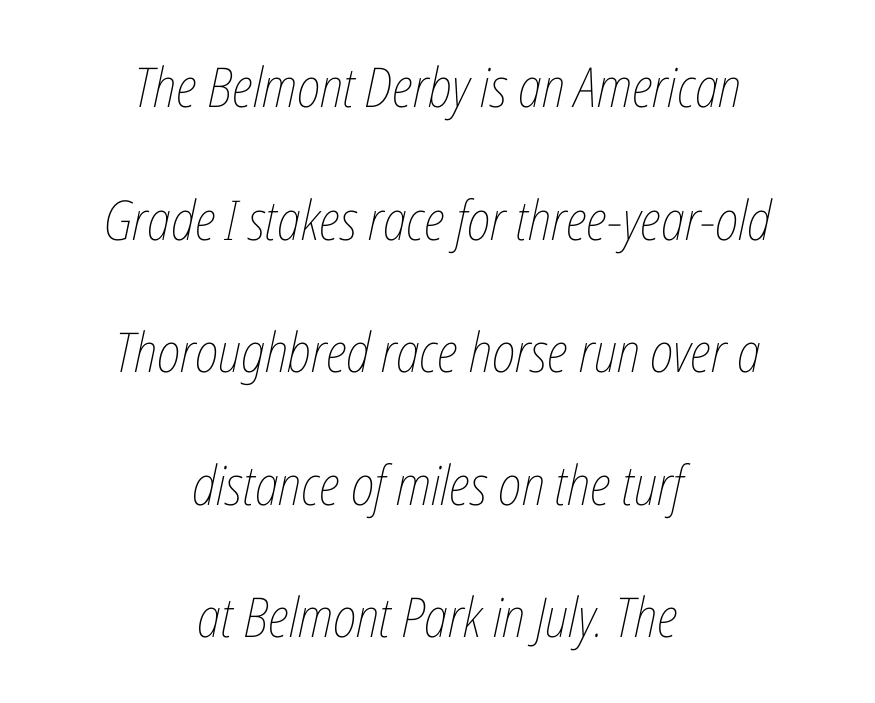
Q: Is the text bold? A: No.
Q: Is the text italic (slanted)? A: Yes, it leans right by about 12 degrees.
Q: Is the text underlined? A: No.
Q: How is the paragraph aligned? A: Centered.
Q: Is the spacing between letters normal or unusually wide? A: Normal.
Q: Is the spacing between lines tight, normal or loose? A: Loose.
Q: Width (condensed, normal, or wide)? A: Condensed.
Q: Stroke contrast? A: Low.
Q: x-height? A: Medium.
Q: Monospaced? A: No.
